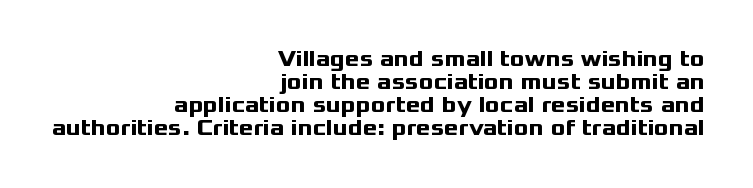
Descender tails drop into unmarked territory. Letter spacing: default. Line endings align vertically; line beginnings do not. Leading is clearly below the norm, producing a dense column.
